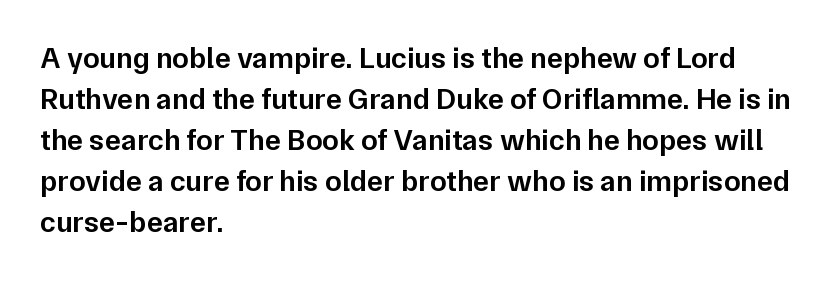
{"serif": "no", "italic": "no", "bold": "semi", "weight": "semibold", "width": "normal", "stroke_contrast": "low", "x_height": "medium", "monospaced": "no", "underline": "no", "align": "left", "line_spacing": "normal", "line_spacing_ratio": 1.37, "letter_spacing": "normal", "letter_spacing_em": 0.0, "glyph_px": 30}
